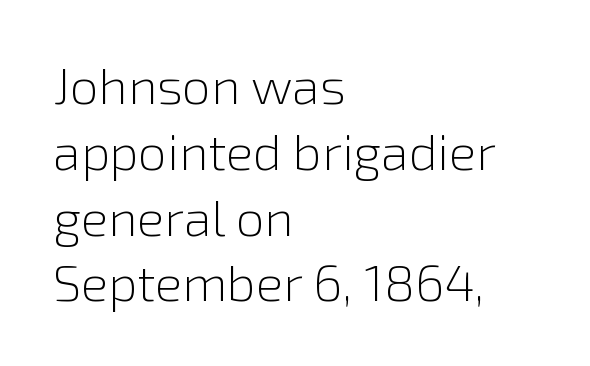
The image shows 51 px light sans-serif type, upright; set left-aligned, normal line spacing (1.29x), normal letter spacing, not underlined; a medium x-height.
